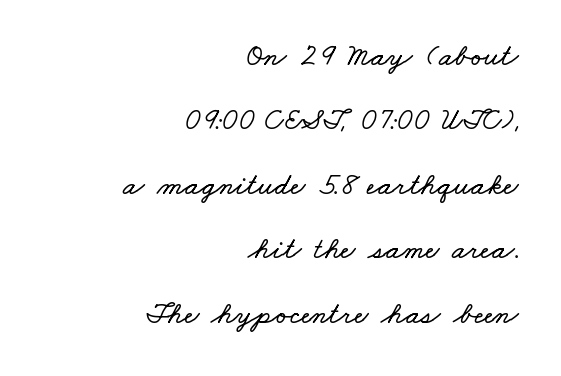
Q: Is the text underlined? A: No.
Q: How is the paragraph aligned? A: Right-aligned.
Q: Is the spacing between letters normal or unusually wide? A: Normal.
Q: Is the spacing between lines tight, normal or loose? A: Loose.
Q: Width (condensed, normal, or wide)? A: Wide.
Q: Stroke contrast? A: Low.
Q: x-height? A: Small.
Q: Monospaced? A: No.
